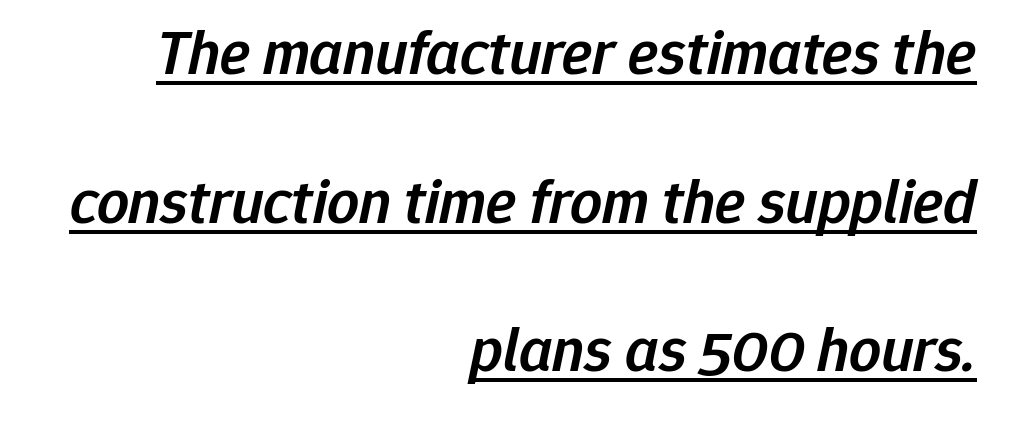
{"italic": "yes", "lean": "right", "slant_degrees": 12, "bold": "semi", "weight": "semibold", "width": "normal", "stroke_contrast": "low", "x_height": "medium", "monospaced": "no", "underline": "yes", "align": "right", "line_spacing": "loose", "line_spacing_ratio": 2.36, "letter_spacing": "normal", "letter_spacing_em": 0.0, "glyph_px": 63}
